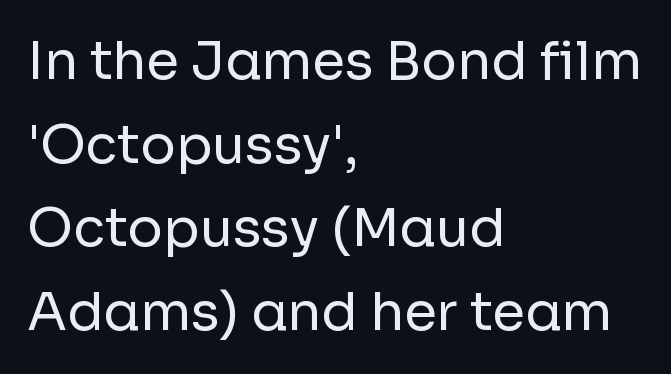
The image shows 53 px regular-weight sans-serif type, upright; set left-aligned, normal line spacing (1.58x), normal letter spacing, not underlined; low stroke contrast and a medium x-height.
